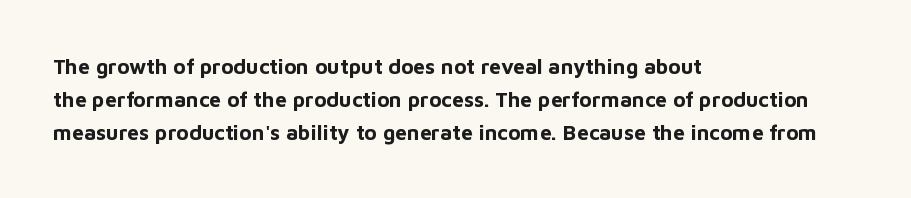
{"italic": "no", "bold": "yes", "underline": "no", "align": "left", "line_spacing": "normal", "line_spacing_ratio": 1.57, "letter_spacing": "normal", "letter_spacing_em": 0.0, "glyph_px": 21}
